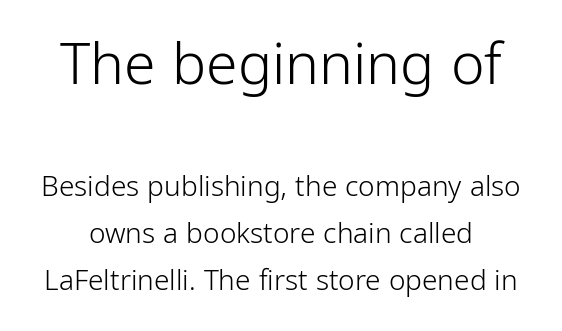
The image shows 57 px light, condensed sans-serif type, upright; set normal line spacing (1.68x), normal letter spacing, not underlined; the first (top) block is 2.04x larger; low stroke contrast and a medium x-height.
